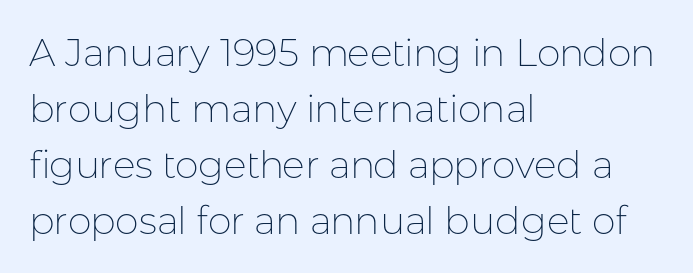
Q: Is the text bold? A: No.
Q: Is the text italic (slanted)? A: No, it is upright.
Q: Is the typeface a serif or a sans-serif typeface? A: Sans-serif.
Q: Is the text underlined? A: No.
Q: How is the paragraph aligned? A: Left-aligned.
Q: Is the spacing between letters normal or unusually wide? A: Normal.
Q: Is the spacing between lines tight, normal or loose? A: Normal.
Q: Width (condensed, normal, or wide)? A: Normal.
Q: Stroke contrast? A: Low.
Q: x-height? A: Medium.
Q: Monospaced? A: No.
